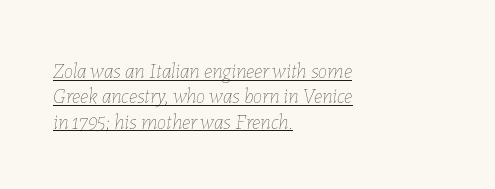
Q: Is the text bold? A: No.
Q: Is the text italic (slanted)? A: Yes, it leans right by about 7 degrees.
Q: Is the text underlined? A: Yes.
Q: How is the paragraph aligned? A: Left-aligned.
Q: Is the spacing between letters normal or unusually wide? A: Normal.
